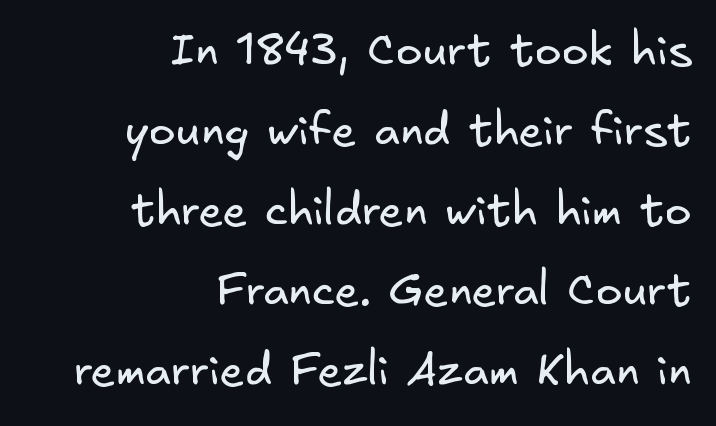
Q: Is the text bold? A: No.
Q: Is the typeface a serif or a sans-serif typeface? A: Sans-serif.
Q: Is the text underlined? A: No.
Q: How is the paragraph aligned? A: Right-aligned.
Q: Is the spacing between letters normal or unusually wide? A: Normal.
Q: Width (condensed, normal, or wide)? A: Normal.
Q: Stroke contrast? A: Low.
Q: x-height? A: Small.
